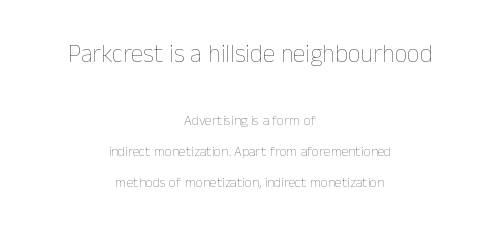
The string is rendered with underlining switched off. Quick note: not italic, upright. Does the leading feel generous? Absolutely, it's lavish. Character size in the leading block exceeds that of the trailing block. These lines keep a tight, regular rhythm from letter to letter. This is not heavy type; no bold has been used.
